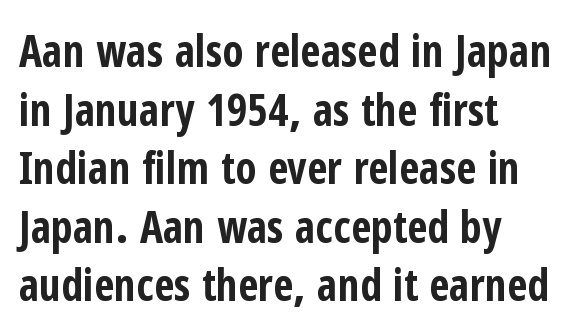
The image shows 44 px bold, condensed sans-serif type, upright; set left-aligned, normal line spacing (1.33x), normal letter spacing, not underlined; low stroke contrast and a medium x-height.
